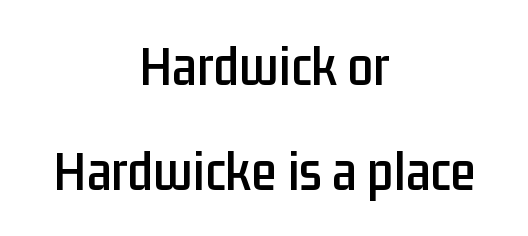
{"serif": "no", "italic": "no", "width": "condensed", "stroke_contrast": "low", "x_height": "medium", "monospaced": "no", "underline": "no", "align": "center", "line_spacing_ratio": 1.84, "letter_spacing": "normal", "letter_spacing_em": 0.0, "glyph_px": 57}
